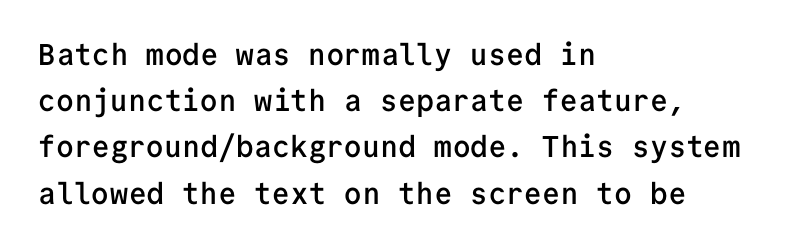
The image shows 30 px semibold sans-serif type, upright, monospaced; set left-aligned, normal line spacing (1.54x), normal letter spacing, not underlined; low stroke contrast and a medium x-height.
